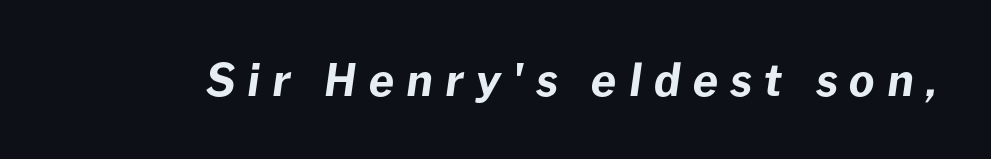
Q: Is the text bold? A: Yes.
Q: Is the text italic (slanted)? A: Yes, it leans right by about 8 degrees.
Q: Is the text underlined? A: No.
Q: Is the spacing between letters normal or unusually wide? A: Unusually wide.
Q: Width (condensed, normal, or wide)? A: Normal.
Q: Stroke contrast? A: Low.
Q: x-height? A: Medium.
Q: Monospaced? A: No.
